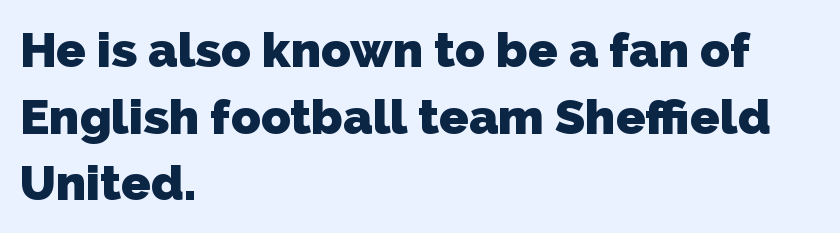
The passage shown is emphatically bold. Leading: standard. The glyphs in this specimen are sans serif. The face used here is proportionally spaced, like ordinary book or web type. The line texture is even and compact thanks to regular tracking. A bare baseline throughout the passage.
